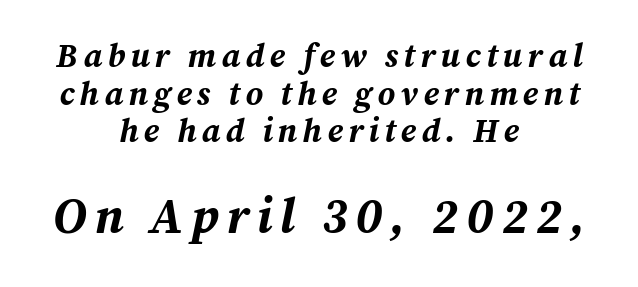
The image shows 49 px bold type, italic (leaning right); set centered, tight line spacing (1.14x), not underlined; the second (bottom) block is 1.48x larger; medium stroke contrast and a medium x-height.
